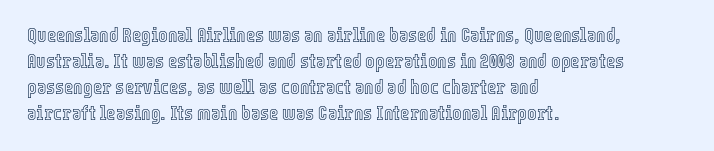
The image shows 20 px text type, upright; set left-aligned, normal line spacing (1.3x), normal letter spacing, not underlined.
